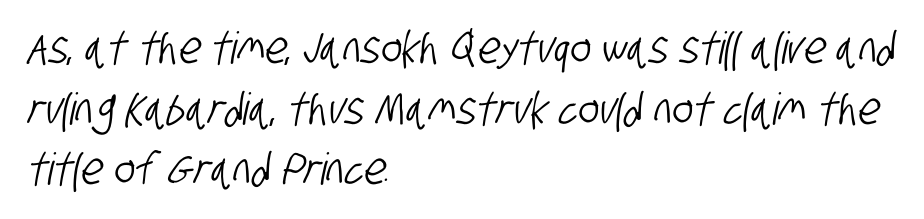
The image shows 44 px condensed sans-serif type; set left-aligned, normal line spacing (1.38x), normal letter spacing, not underlined; low stroke contrast and a large x-height.
